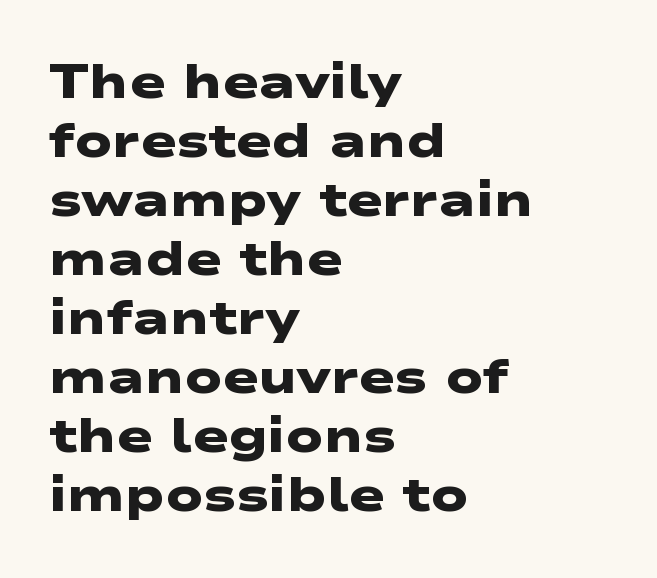
{"serif": "no", "bold": "yes", "weight": "heavy", "width": "wide", "stroke_contrast": "low", "x_height": "medium", "monospaced": "no", "underline": "no", "align": "left", "line_spacing_ratio": 1.23, "letter_spacing": "normal", "letter_spacing_em": 0.0, "glyph_px": 48}
